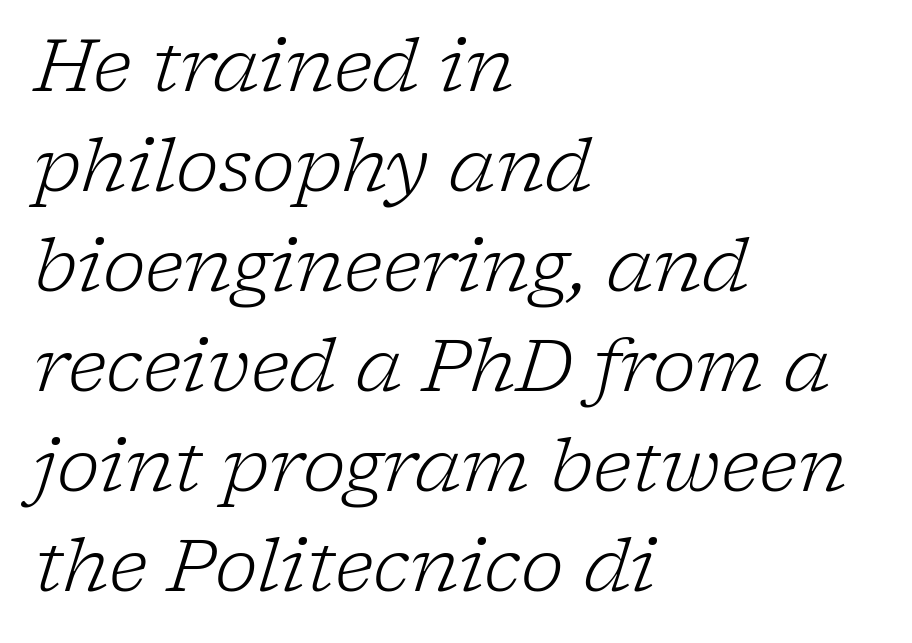
{"serif": "yes", "italic": "yes", "lean": "right", "slant_degrees": 17, "bold": "no", "weight": "light", "width": "normal", "stroke_contrast": "low", "x_height": "medium", "monospaced": "no", "underline": "no", "align": "left", "line_spacing": "normal", "line_spacing_ratio": 1.37, "letter_spacing": "normal", "letter_spacing_em": 0.0, "glyph_px": 73}
